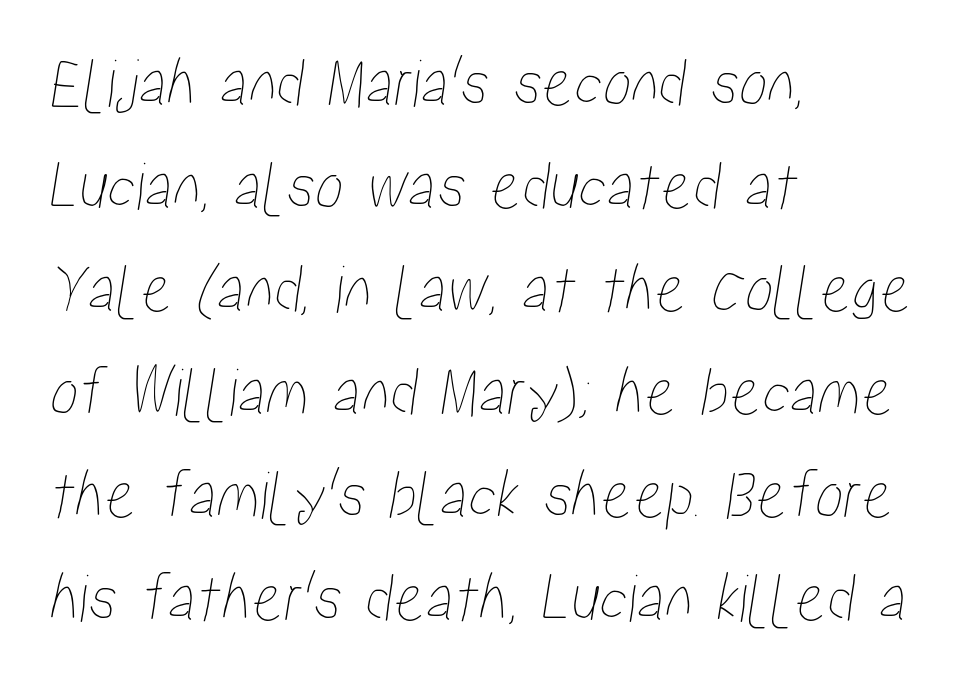
Q: Is the text underlined? A: No.
Q: How is the paragraph aligned? A: Left-aligned.
Q: Is the spacing between letters normal or unusually wide? A: Normal.
Q: Is the spacing between lines tight, normal or loose? A: Normal.
Q: Width (condensed, normal, or wide)? A: Condensed.
Q: Stroke contrast? A: Low.
Q: x-height? A: Medium.
Q: Monospaced? A: No.
